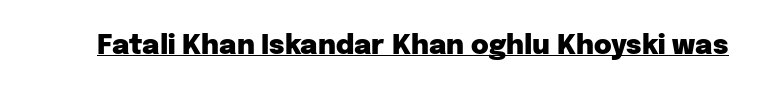
The letters stand straight up with perfectly vertical stems. Between one letter and the next there's only the usual sliver of space. Underlining? Definitely there. Strokes here are thick enough to call this a true bold.
